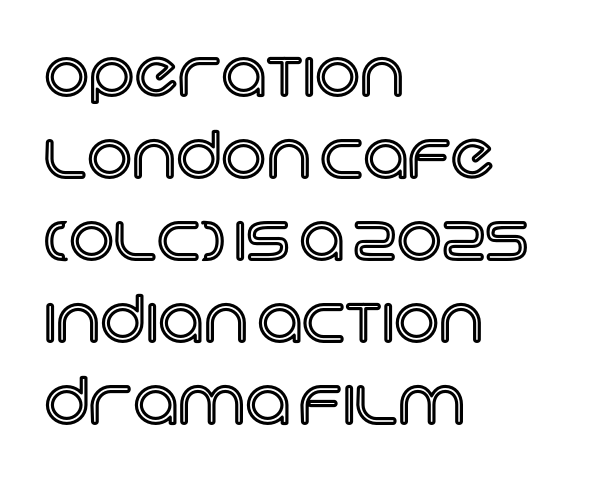
Q: Is the text italic (slanted)? A: No, it is upright.
Q: Is the text underlined? A: No.
Q: How is the paragraph aligned? A: Left-aligned.
Q: Is the spacing between letters normal or unusually wide? A: Normal.
Q: Is the spacing between lines tight, normal or loose? A: Normal.
Q: Width (condensed, normal, or wide)? A: Normal.
Q: x-height? A: Large.
Q: Monospaced? A: No.
